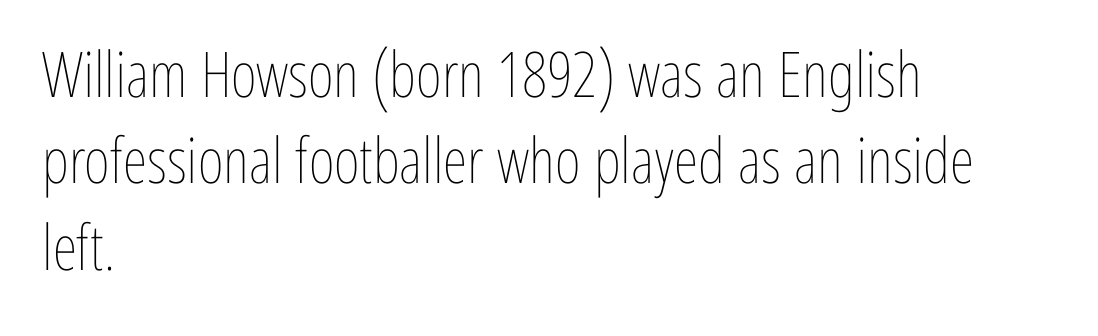
{"italic": "no", "bold": "no", "weight": "thin", "width": "condensed", "stroke_contrast": "low", "x_height": "medium", "monospaced": "no", "underline": "no", "align": "left", "line_spacing": "normal", "line_spacing_ratio": 1.37, "letter_spacing": "normal", "letter_spacing_em": 0.0, "glyph_px": 63}
